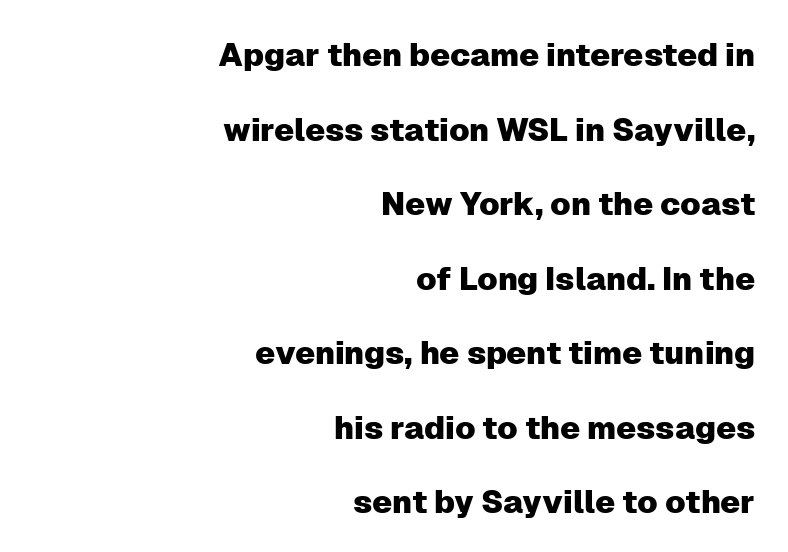
Here the designer chose a conventional face with non-uniform glyph widths. Unlike a traditional serif, this face leaves its strokes unadorned. Spacing between characters is what you'd get straight out of the box. Unmarked baselines from the first word to the last. When letters stand straight like this, we call the style roman or upright.
